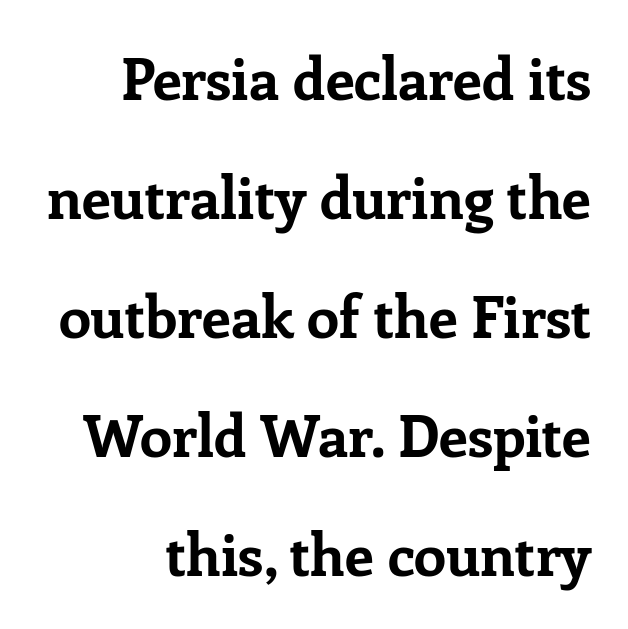
These lines stand farther apart than default settings would place them. Decoration check: the copy has no underline. Varying glyph widths throughout — classic text-font behaviour. Plenty of ink on the page — the face is bold.
